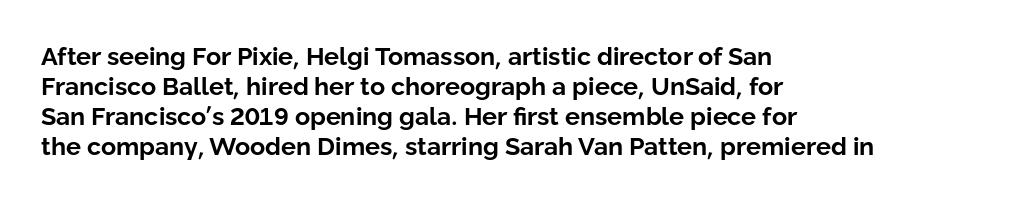
Default kerning and tracking; the words read as compact shapes. The letters stand upright; this is a roman face. Pretty heavy lettering here — definitely bold. The words here are not underlined.
